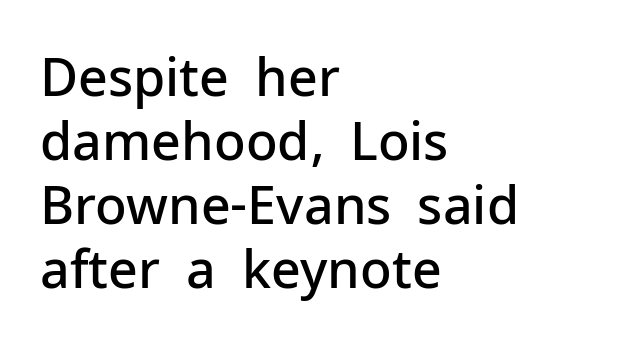
The image shows 52 px semibold sans-serif type, upright; set left-aligned, line spacing 1.23x, normal letter spacing, not underlined; low stroke contrast and a medium x-height.
